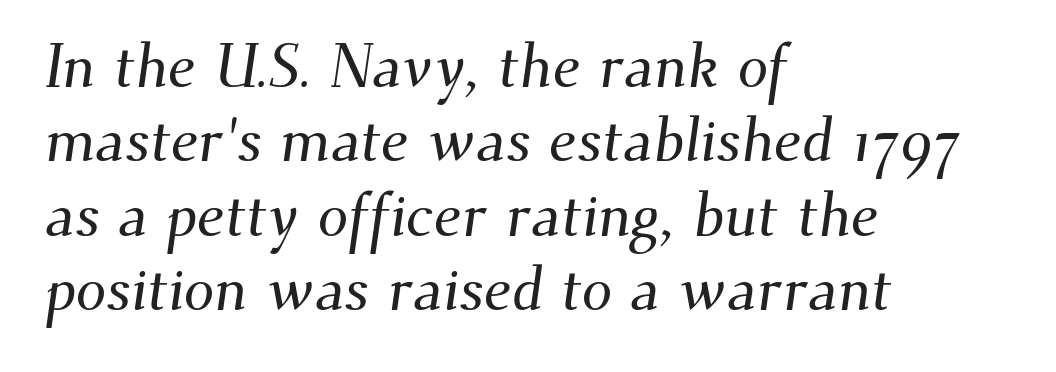
{"serif": "yes", "width": "normal", "stroke_contrast": "medium", "x_height": "small", "monospaced": "no", "underline": "no", "align": "left", "line_spacing_ratio": 1.22, "letter_spacing": "normal", "letter_spacing_em": 0.0, "glyph_px": 61}
